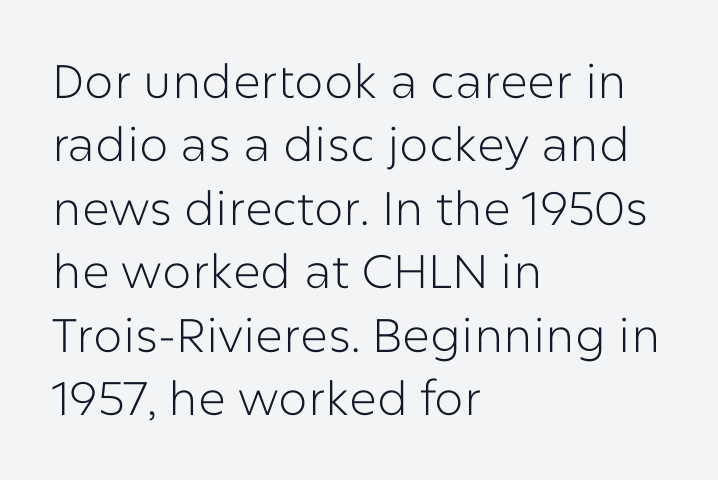
{"serif": "no", "italic": "no", "bold": "no", "weight": "light", "width": "normal", "stroke_contrast": "low", "x_height": "medium", "monospaced": "no", "underline": "no", "align": "left", "line_spacing": "normal", "line_spacing_ratio": 1.35, "letter_spacing": "normal", "letter_spacing_em": 0.0, "glyph_px": 47}
